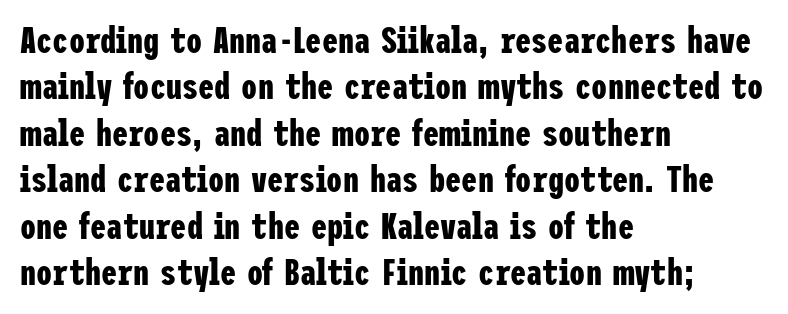
Q: Is the text bold? A: Yes.
Q: Is the text italic (slanted)? A: No, it is upright.
Q: Is the typeface a serif or a sans-serif typeface? A: Sans-serif.
Q: Is the text underlined? A: No.
Q: How is the paragraph aligned? A: Left-aligned.
Q: Is the spacing between letters normal or unusually wide? A: Normal.
Q: Is the spacing between lines tight, normal or loose? A: Normal.
Q: Width (condensed, normal, or wide)? A: Condensed.
Q: Stroke contrast? A: Low.
Q: x-height? A: Medium.
